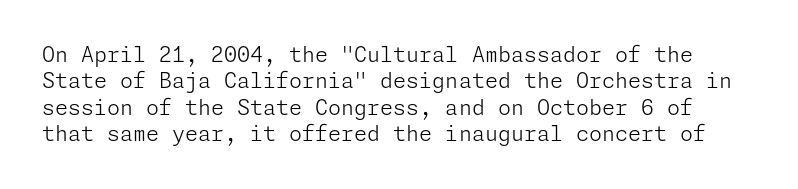
{"italic": "no", "bold": "no", "underline": "no", "line_spacing": "normal", "line_spacing_ratio": 1.26, "letter_spacing": "normal", "letter_spacing_em": 0.0, "glyph_px": 21}
